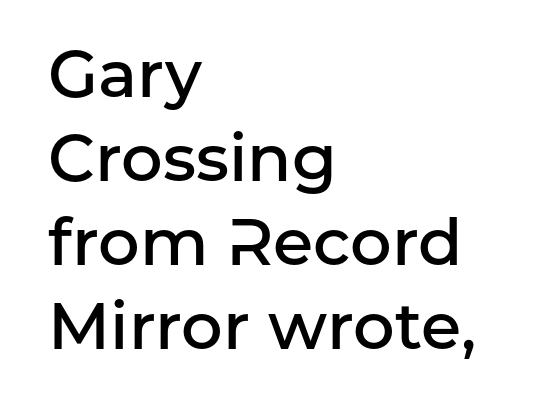
Q: Is the text bold? A: Semi-bold.
Q: Is the text italic (slanted)? A: No, it is upright.
Q: Is the typeface a serif or a sans-serif typeface? A: Sans-serif.
Q: Is the text underlined? A: No.
Q: How is the paragraph aligned? A: Left-aligned.
Q: Is the spacing between letters normal or unusually wide? A: Normal.
Q: Is the spacing between lines tight, normal or loose? A: Normal.
Q: Width (condensed, normal, or wide)? A: Normal.
Q: Stroke contrast? A: Low.
Q: x-height? A: Medium.
Q: Monospaced? A: No.
